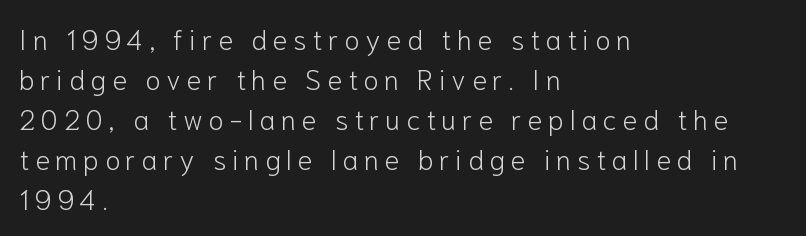
The passage shown is not bold in any degree. The gaps between neighbouring characters are conspicuously large. Regular leading. The lines are quadded left. Unlike italic type, these characters show no tilt at all. The letters advance in unequal steps, a hallmark of proportional type.
